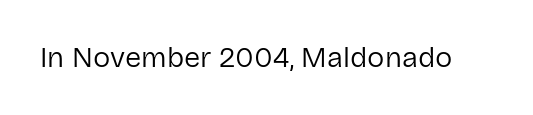
{"serif": "no", "italic": "no", "bold": "no", "weight": "regular", "width": "normal", "stroke_contrast": "low", "x_height": "medium", "monospaced": "no", "underline": "no", "letter_spacing": "normal", "letter_spacing_em": 0.0, "glyph_px": 29}
